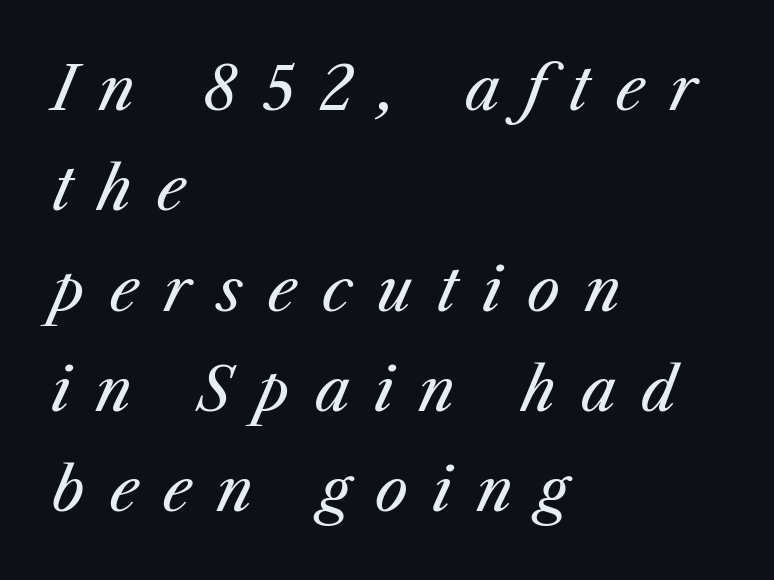
Honestly, there is no underline to notice here at all. Quick note: interline space is typical. Stroke mass is kept to a normal reading level or below. In terms of posture, this sample is oblique. Which margin do the lines hug? The left one — the right edge is uneven.
